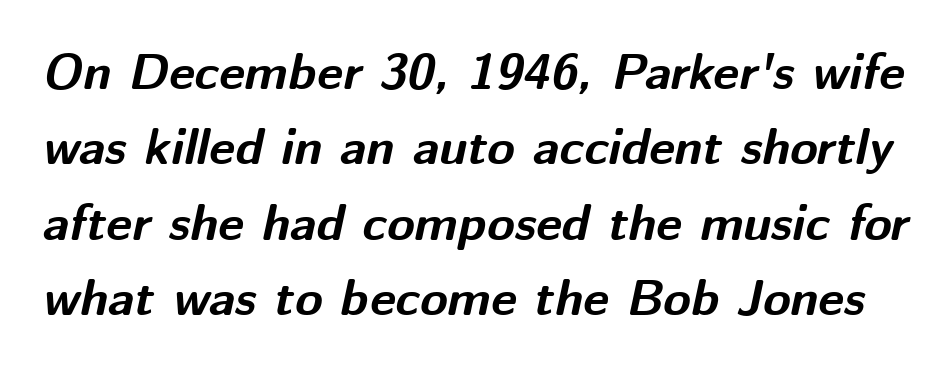
Q: Is the text bold? A: Yes.
Q: Is the text italic (slanted)? A: Yes, it leans right by about 12 degrees.
Q: Is the text underlined? A: No.
Q: Is the spacing between letters normal or unusually wide? A: Normal.
Q: Is the spacing between lines tight, normal or loose? A: Normal.
Q: Width (condensed, normal, or wide)? A: Normal.
Q: Stroke contrast? A: Medium.
Q: x-height? A: Medium.
Q: Monospaced? A: No.
